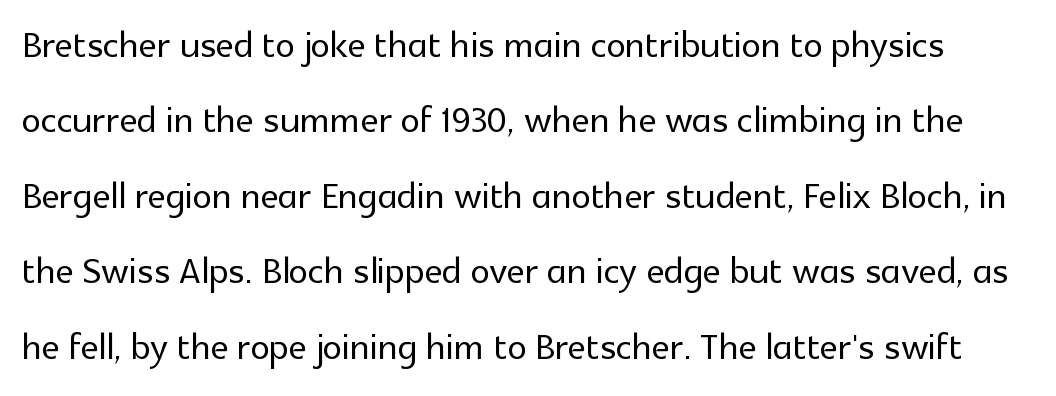
It's the straight-up-and-down kind of type. Tracking here is standard; glyphs follow each other at the usual distance. This sample keeps an unexceptional amount of space between lines. Lines of text with bare space underneath.
